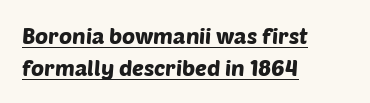
Left-aligned paragraph, ragged on the right. You could call the tracking neutral — neither tight nor loose. This sample carries an underscore along the baseline area. Regarding leading, the lines here are spaced in the standard way.
